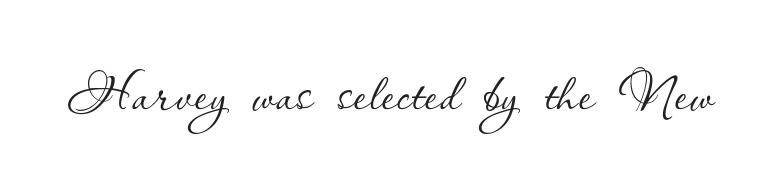
{"bold": "no", "weight": "thin", "width": "normal", "stroke_contrast": "low", "x_height": "small", "monospaced": "no", "underline": "no", "letter_spacing": "normal", "letter_spacing_em": 0.0, "glyph_px": 75}
